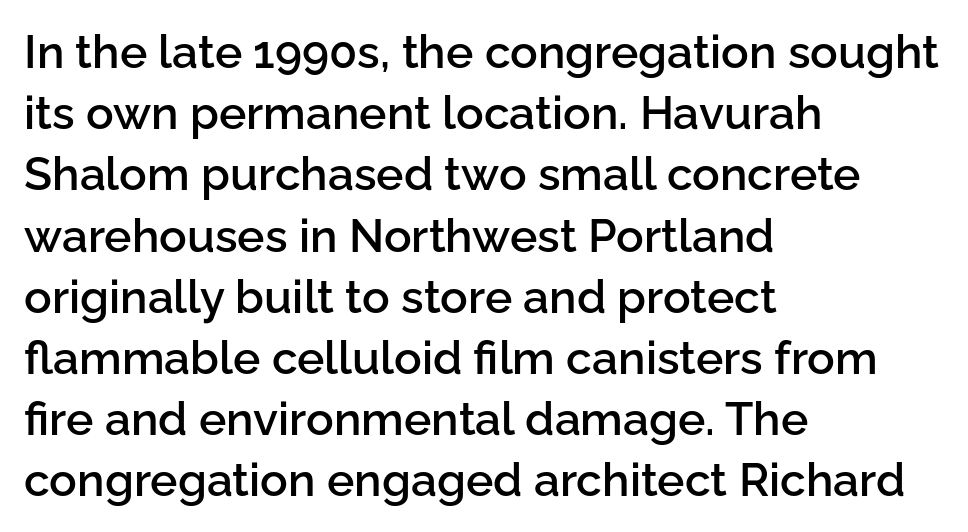
Q: Is the text bold? A: Semi-bold.
Q: Is the text italic (slanted)? A: No, it is upright.
Q: Is the typeface a serif or a sans-serif typeface? A: Sans-serif.
Q: Is the text underlined? A: No.
Q: How is the paragraph aligned? A: Left-aligned.
Q: Is the spacing between letters normal or unusually wide? A: Normal.
Q: Is the spacing between lines tight, normal or loose? A: Normal.
Q: Width (condensed, normal, or wide)? A: Normal.
Q: Stroke contrast? A: Low.
Q: x-height? A: Medium.
Q: Monospaced? A: No.
